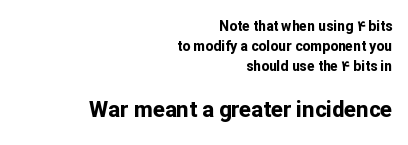
The image shows 22 px bold type, upright; set right-aligned, normal line spacing (1.43x), normal letter spacing, not underlined; the second (bottom) block is 1.57x larger.
